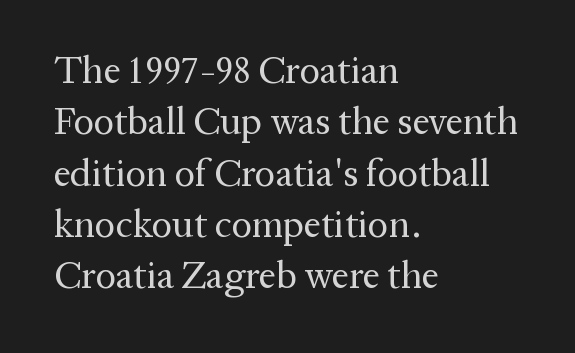
{"serif": "yes", "italic": "no", "bold": "no", "weight": "regular", "width": "normal", "stroke_contrast": "medium", "x_height": "medium", "monospaced": "no", "underline": "no", "align": "left", "line_spacing": "normal", "line_spacing_ratio": 1.35, "letter_spacing": "normal", "letter_spacing_em": 0.0, "glyph_px": 38}
